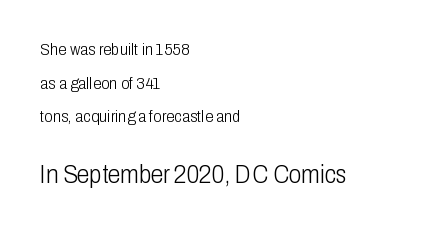
The image shows 25 px text type, upright; set left-aligned, loose line spacing (1.98x), normal letter spacing, not underlined; the second (bottom) block is 1.47x larger.
